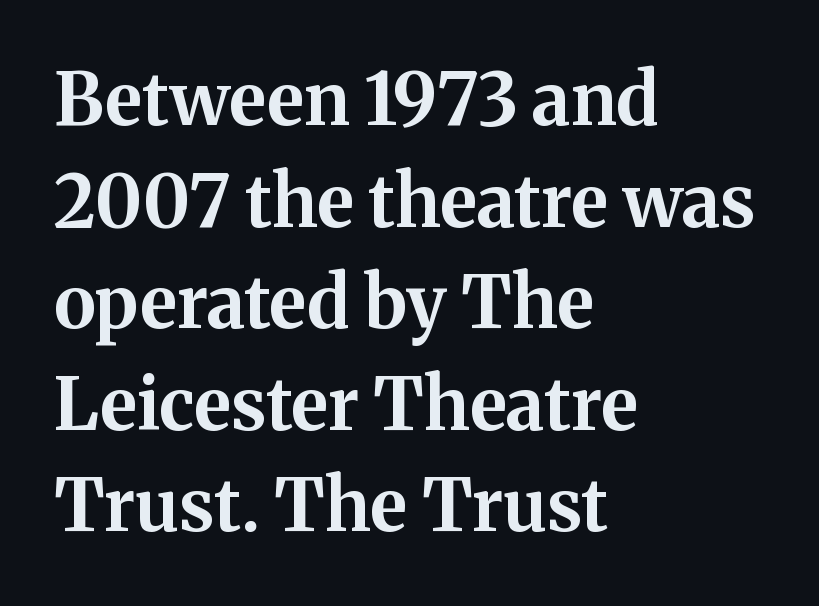
{"serif": "yes", "italic": "no", "bold": "yes", "weight": "bold", "width": "normal", "stroke_contrast": "medium", "x_height": "medium", "monospaced": "no", "underline": "no", "align": "left", "line_spacing": "normal", "line_spacing_ratio": 1.41, "letter_spacing": "normal", "letter_spacing_em": 0.0, "glyph_px": 72}
